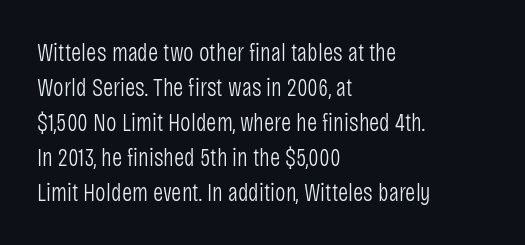
{"italic": "no", "bold": "no", "underline": "no", "align": "left", "line_spacing": "normal", "line_spacing_ratio": 1.4, "letter_spacing": "normal", "letter_spacing_em": 0.0, "glyph_px": 25}
